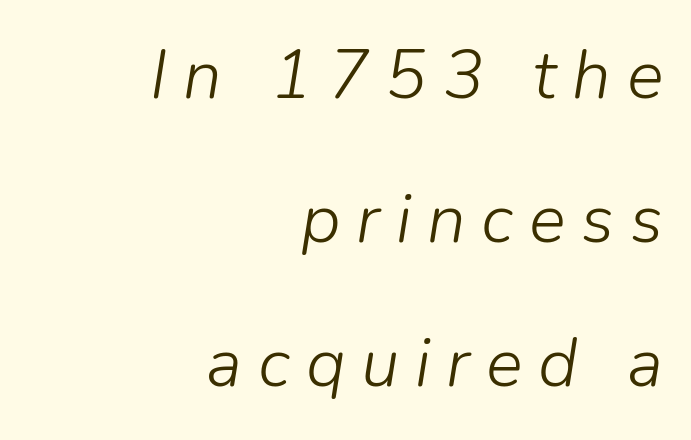
The image shows 69 px light type, italic (leaning right); set right-aligned, loose line spacing (2.09x), unusually wide letter spacing (+0.23 em), not underlined; low stroke contrast and a medium x-height.
